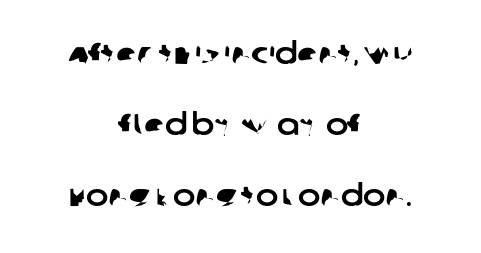
The image shows 30 px sans-serif type; set centered, loose line spacing (2.36x), normal letter spacing, not underlined; low stroke contrast and a large x-height.
